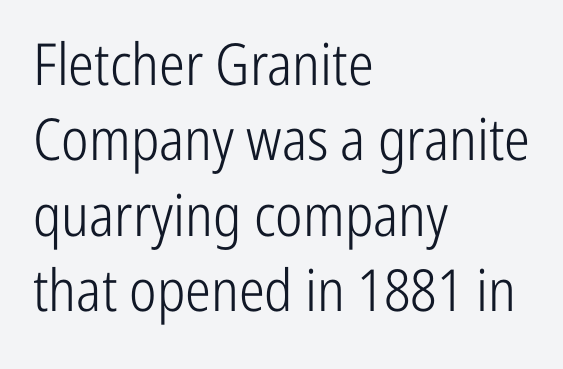
{"serif": "no", "italic": "no", "bold": "no", "weight": "light", "width": "condensed", "stroke_contrast": "low", "x_height": "medium", "monospaced": "no", "underline": "no", "align": "left", "line_spacing": "normal", "line_spacing_ratio": 1.3, "letter_spacing": "normal", "letter_spacing_em": 0.0, "glyph_px": 58}
